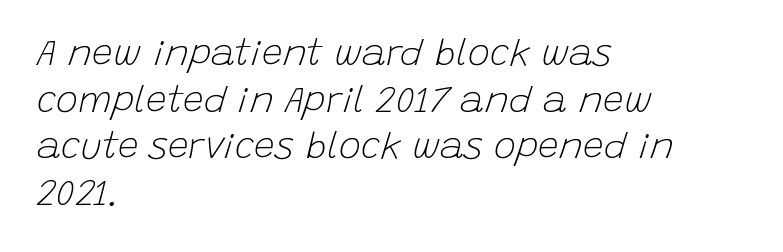
The image shows 37 px light type, italic (leaning right); set left-aligned, normal line spacing (1.26x), normal letter spacing, not underlined; low stroke contrast and a large x-height.
